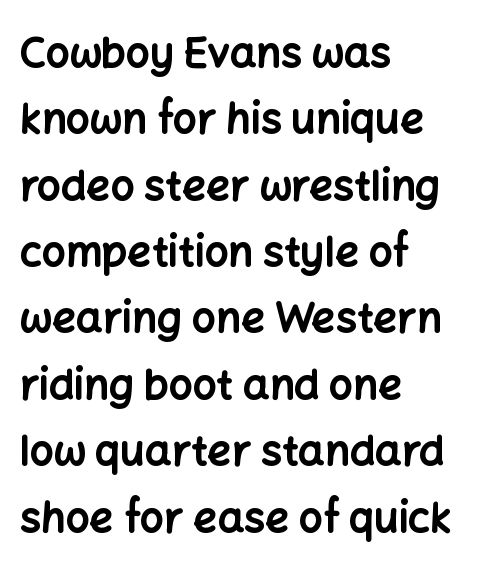
The image shows 42 px bold sans-serif type, upright; set left-aligned, normal line spacing (1.58x), normal letter spacing, not underlined; low stroke contrast and a medium x-height.
